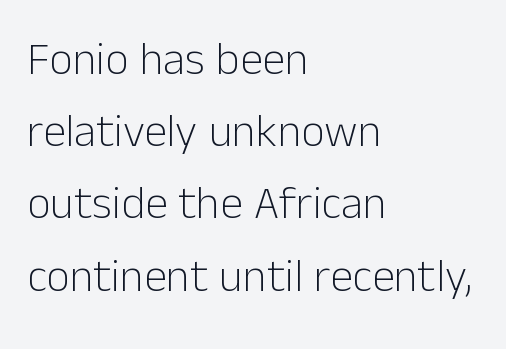
The image shows 46 px light sans-serif type, upright; set left-aligned, normal line spacing (1.57x), normal letter spacing, not underlined; low stroke contrast and a medium x-height.
